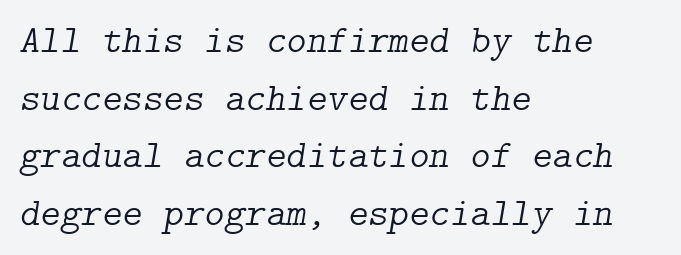
Q: Is the text bold? A: No.
Q: Is the text italic (slanted)? A: Yes, it leans right by about 9 degrees.
Q: Is the typeface a serif or a sans-serif typeface? A: Serif.
Q: Is the text underlined? A: No.
Q: How is the paragraph aligned? A: Left-aligned.
Q: Is the spacing between letters normal or unusually wide? A: Normal.
Q: Is the spacing between lines tight, normal or loose? A: Normal.
Q: Width (condensed, normal, or wide)? A: Normal.
Q: Stroke contrast? A: Low.
Q: x-height? A: Medium.
